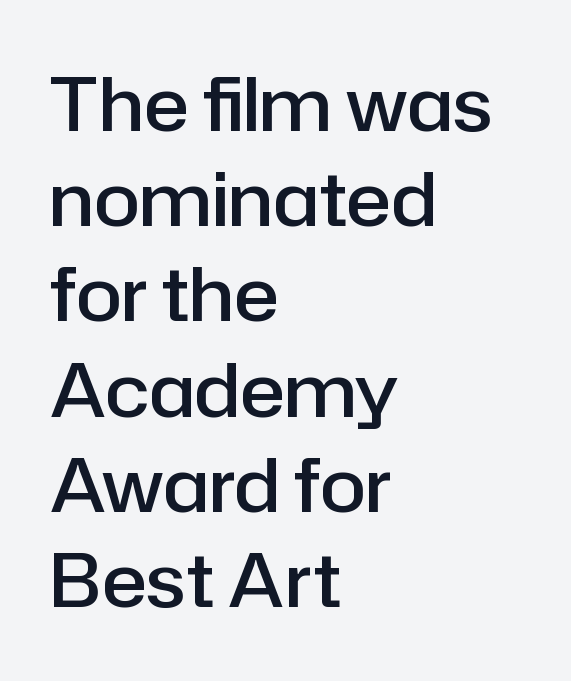
{"serif": "no", "italic": "no", "bold": "semi", "weight": "semibold", "width": "normal", "stroke_contrast": "low", "x_height": "medium", "monospaced": "no", "underline": "no", "align": "left", "line_spacing": "normal", "line_spacing_ratio": 1.27, "letter_spacing": "normal", "letter_spacing_em": 0.0, "glyph_px": 75}
